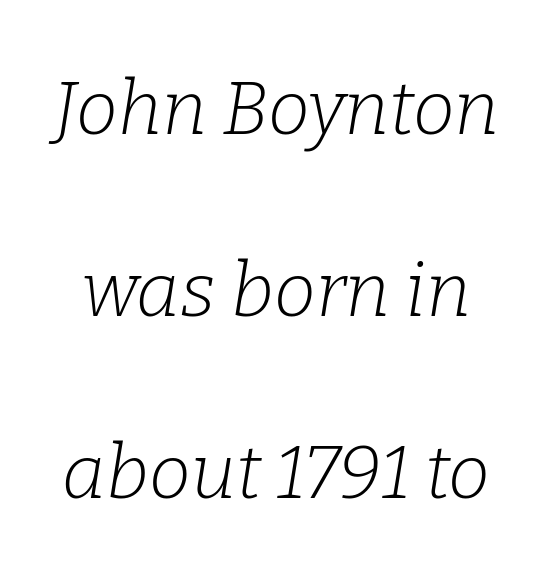
The image shows 75 px light serif type, italic (leaning right); set loose line spacing (2.43x), normal letter spacing, not underlined; low stroke contrast and a medium x-height.
